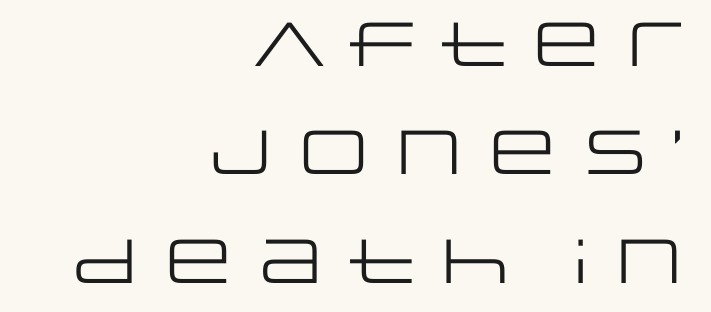
{"serif": "no", "italic": "no", "bold": "no", "weight": "regular", "width": "wide", "stroke_contrast": "low", "x_height": "large", "monospaced": "no", "underline": "no", "align": "right", "line_spacing_ratio": 1.75, "letter_spacing": "normal", "letter_spacing_em": 0.0, "glyph_px": 62}
